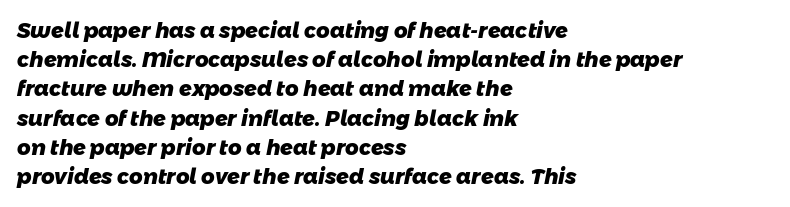
{"bold": "yes", "underline": "no", "align": "left", "line_spacing": "normal", "line_spacing_ratio": 1.39, "letter_spacing": "normal", "letter_spacing_em": 0.0, "glyph_px": 21}
